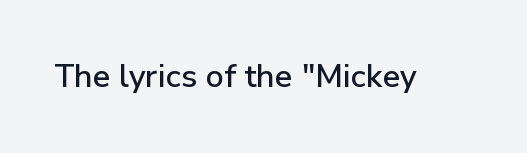
Rendered with straight, roman letterforms. You could not count columns in this text — the font is proportionally spaced. Rule under the text: the space is simply empty. The letters carry no serifs — their stems end cleanly without finishing strokes. This sample uses plain, unmodified letter spacing.
